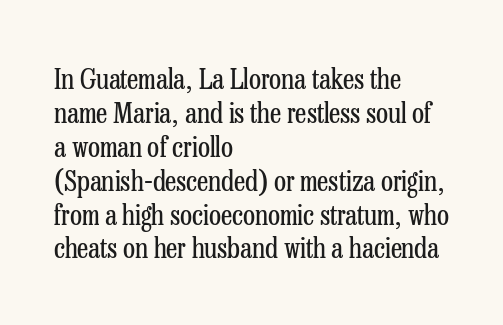
The image shows 28 px regular-weight, condensed serif type, upright; set left-aligned, line spacing 1.21x, normal letter spacing, not underlined; low stroke contrast and a medium x-height.
